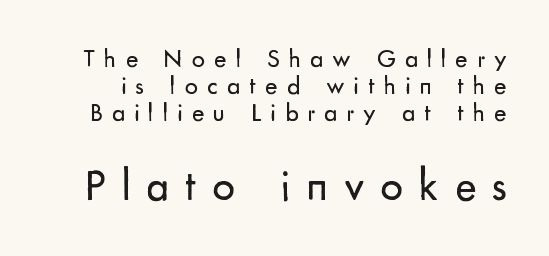
{"serif": "no", "italic": "no", "bold": "no", "weight": "regular", "width": "normal", "stroke_contrast": "low", "x_height": "small", "monospaced": "no", "underline": "no", "line_spacing": "tight", "line_spacing_ratio": 1.03, "letter_spacing": "wide", "letter_spacing_em": 0.35, "larger_block": "second", "size_ratio": 1.73, "glyph_px": 45}
